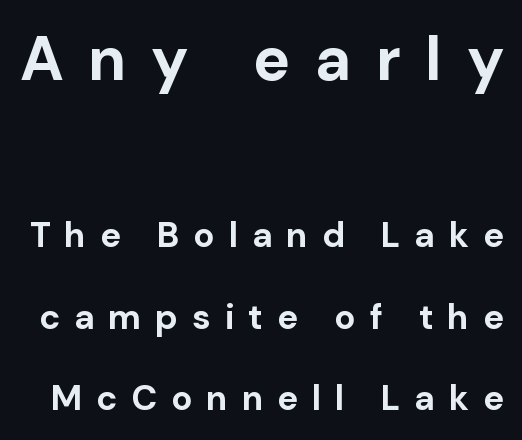
Q: Is the text bold? A: Yes.
Q: Is the text italic (slanted)? A: No, it is upright.
Q: Is the typeface a serif or a sans-serif typeface? A: Sans-serif.
Q: Is the text underlined? A: No.
Q: Is the spacing between letters normal or unusually wide? A: Unusually wide.
Q: Is the spacing between lines tight, normal or loose? A: Loose.
Q: Which block of text is set in a larger size, the first (top) or the second (bottom)? A: The first (top) one.
Q: Width (condensed, normal, or wide)? A: Normal.
Q: Stroke contrast? A: Low.
Q: x-height? A: Medium.
Q: Monospaced? A: No.
